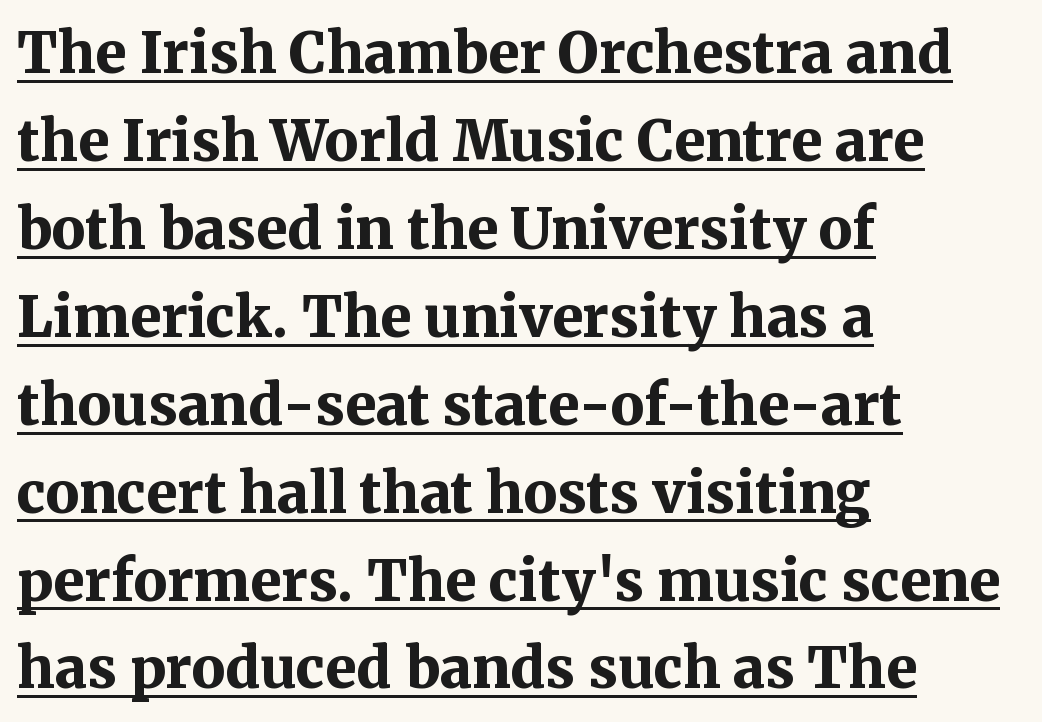
Q: Is the text bold? A: Yes.
Q: Is the text italic (slanted)? A: No, it is upright.
Q: Is the typeface a serif or a sans-serif typeface? A: Serif.
Q: Is the text underlined? A: Yes.
Q: How is the paragraph aligned? A: Left-aligned.
Q: Is the spacing between letters normal or unusually wide? A: Normal.
Q: Is the spacing between lines tight, normal or loose? A: Normal.
Q: Width (condensed, normal, or wide)? A: Normal.
Q: Stroke contrast? A: Medium.
Q: x-height? A: Medium.
Q: Monospaced? A: No.
